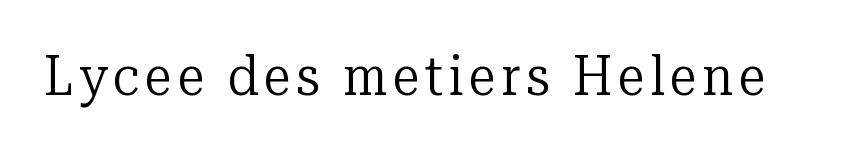
Q: Is the text bold? A: No.
Q: Is the text italic (slanted)? A: No, it is upright.
Q: Is the typeface a serif or a sans-serif typeface? A: Serif.
Q: Is the text underlined? A: No.
Q: Width (condensed, normal, or wide)? A: Normal.
Q: Stroke contrast? A: Low.
Q: x-height? A: Medium.
Q: Monospaced? A: No.
